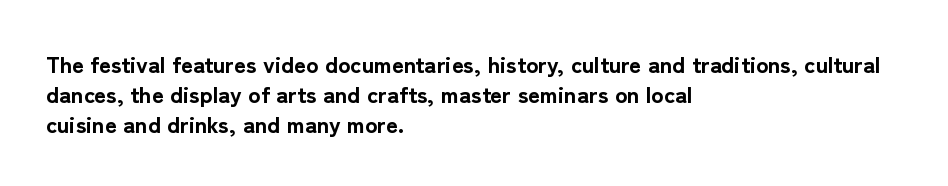
{"italic": "no", "bold": "yes", "underline": "no", "align": "left", "line_spacing": "normal", "line_spacing_ratio": 1.3, "letter_spacing": "normal", "letter_spacing_em": 0.0, "glyph_px": 23}
